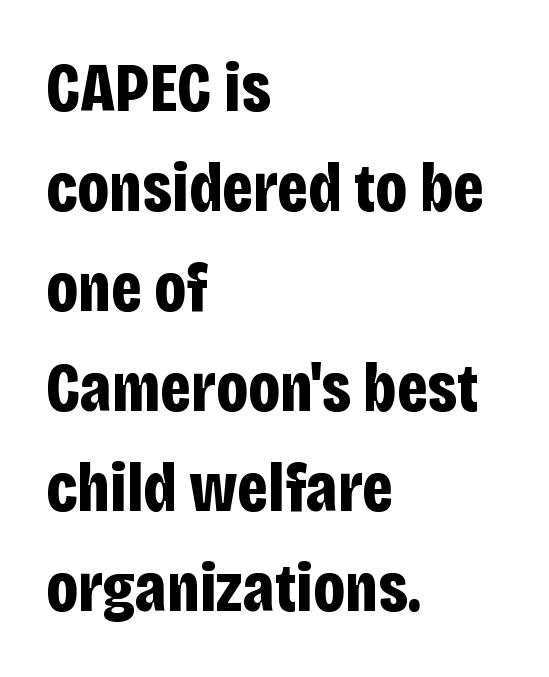
The image shows 69 px bold, condensed sans-serif type, upright; set left-aligned, normal line spacing (1.45x), normal letter spacing, not underlined; low stroke contrast and a large x-height.
